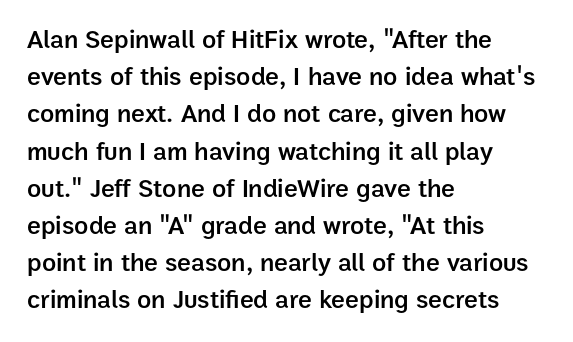
{"italic": "no", "bold": "semi", "underline": "no", "align": "left", "line_spacing": "normal", "line_spacing_ratio": 1.43, "letter_spacing": "normal", "letter_spacing_em": 0.0, "glyph_px": 26}
